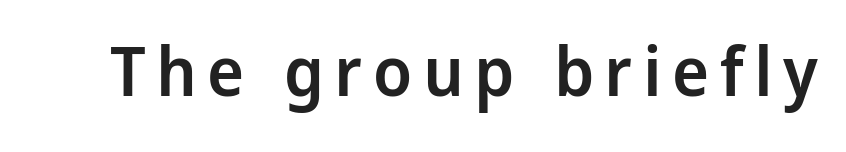
The strip under each line holds only bare page. The characters look somewhat weighty, a semibold short of true bold. Characters remain perfectly vertical along every line. You could not count columns in this text — the font is proportionally spaced. The glyphs in this specimen are sans serif.
